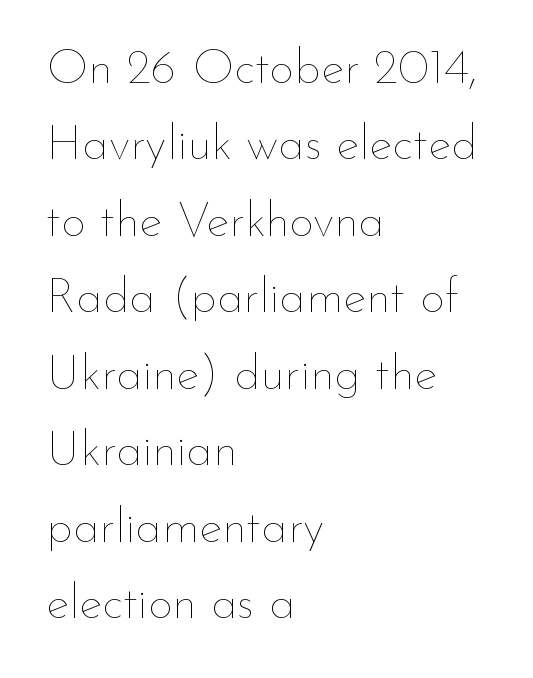
Q: Is the text bold? A: No.
Q: Is the text italic (slanted)? A: No, it is upright.
Q: Is the text underlined? A: No.
Q: How is the paragraph aligned? A: Left-aligned.
Q: Is the spacing between letters normal or unusually wide? A: Normal.
Q: Is the spacing between lines tight, normal or loose? A: Normal.
Q: Width (condensed, normal, or wide)? A: Normal.
Q: Stroke contrast? A: Low.
Q: x-height? A: Small.
Q: Monospaced? A: No.
